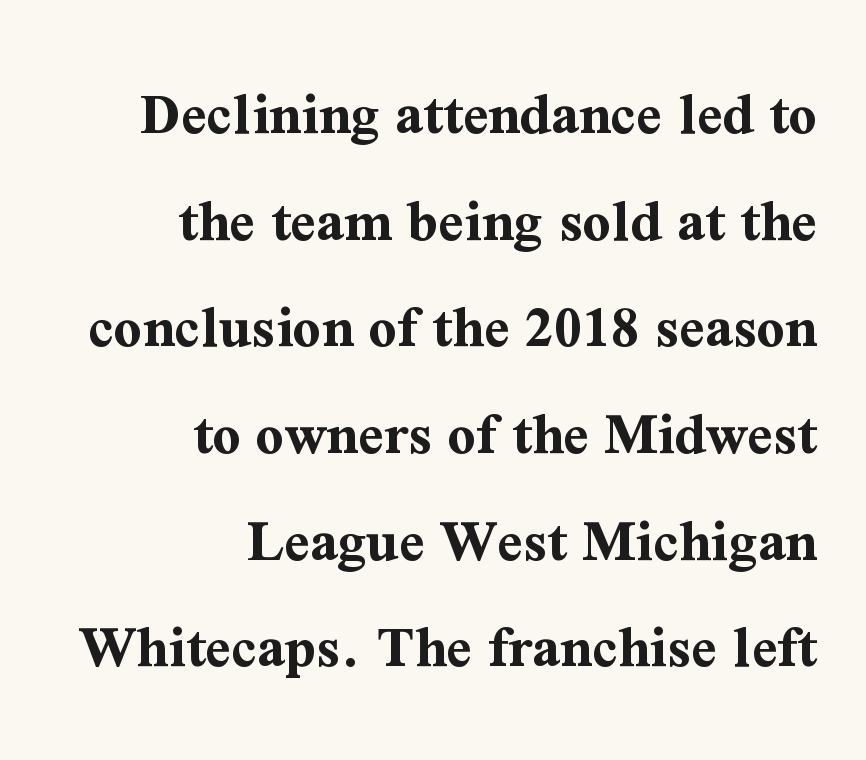
The image shows 62 px bold serif type, upright; set right-aligned, line spacing 1.72x, normal letter spacing, not underlined; medium stroke contrast and a medium x-height.
